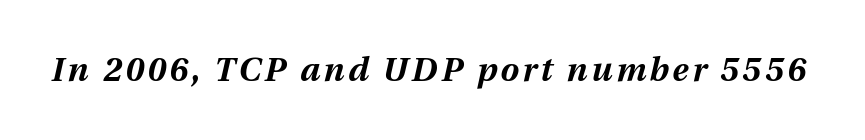
Q: Is the text bold? A: Yes.
Q: Is the text italic (slanted)? A: Yes, it leans right by about 12 degrees.
Q: Is the text underlined? A: No.
Q: Width (condensed, normal, or wide)? A: Normal.
Q: Stroke contrast? A: Medium.
Q: x-height? A: Medium.
Q: Monospaced? A: No.
